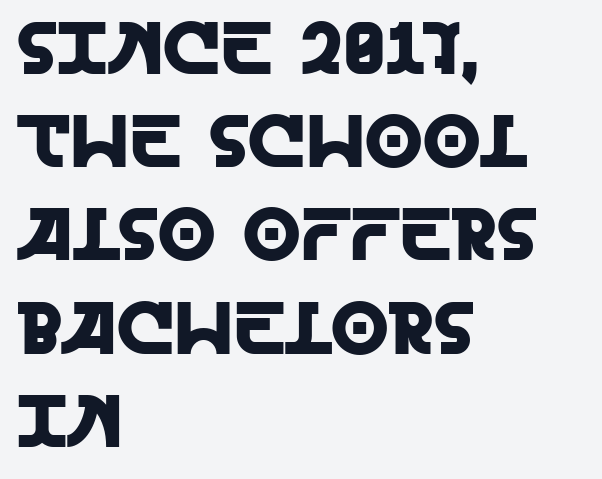
{"serif": "no", "italic": "no", "width": "normal", "x_height": "large", "monospaced": "no", "underline": "no", "align": "left", "line_spacing": "normal", "line_spacing_ratio": 1.26, "letter_spacing": "normal", "letter_spacing_em": 0.0, "glyph_px": 74}
